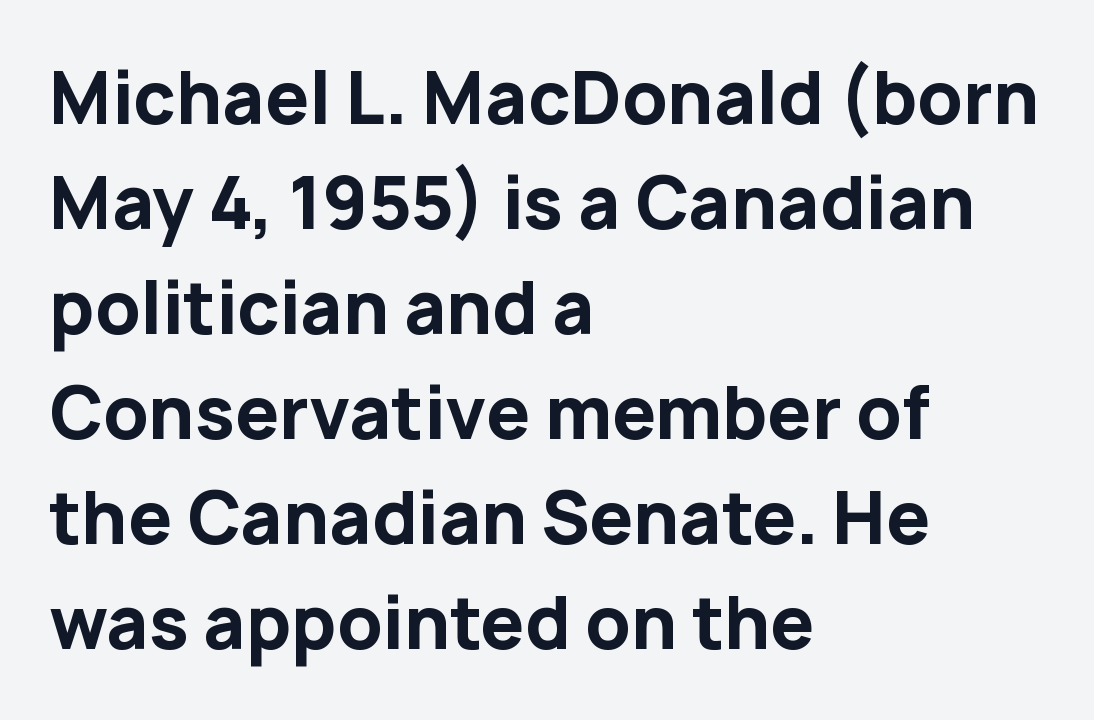
The image shows 70 px bold sans-serif type, upright; set left-aligned, normal line spacing (1.5x), normal letter spacing, not underlined; low stroke contrast and a medium x-height.
